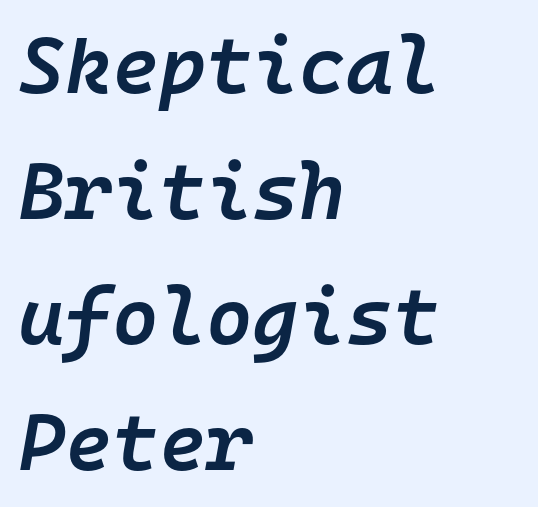
The image shows 80 px semibold type, italic (leaning right), monospaced; set left-aligned, normal line spacing (1.57x), normal letter spacing, not underlined; low stroke contrast and a medium x-height.
